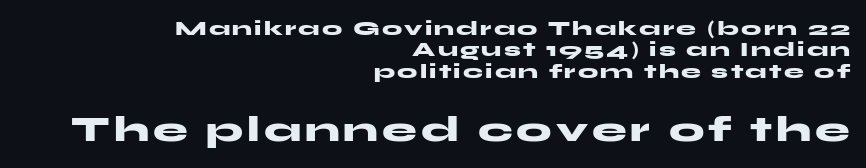
{"serif": "no", "italic": "no", "bold": "yes", "weight": "heavy", "width": "wide", "stroke_contrast": "medium", "x_height": "medium", "monospaced": "no", "underline": "no", "align": "right", "line_spacing": "tight", "line_spacing_ratio": 1.07, "larger_block": "second", "size_ratio": 1.75, "glyph_px": 35}
